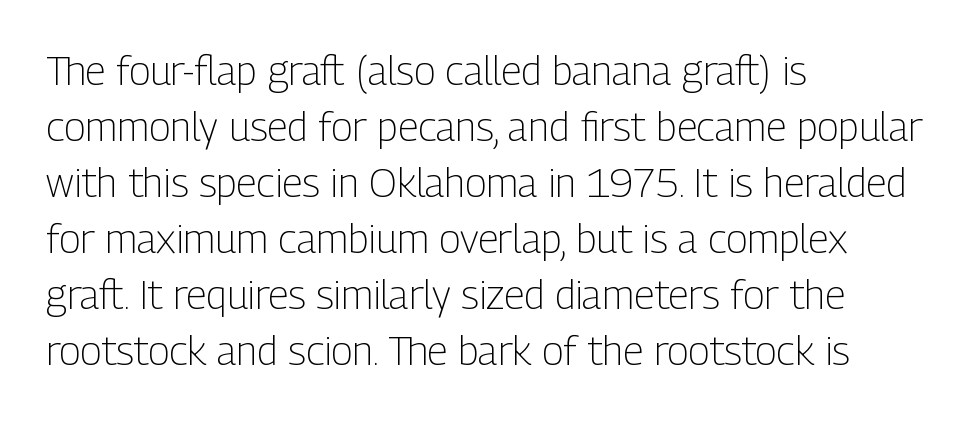
The image shows 40 px light, condensed sans-serif type, upright; set left-aligned, normal line spacing (1.4x), normal letter spacing, not underlined; low stroke contrast and a medium x-height.
